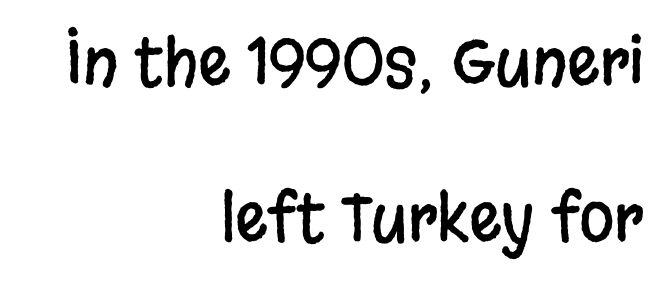
The axis of the letterforms is exactly vertical. Nope, no serifs anywhere on these letters. Proportional: the letters do not fall into vertical columns. The compositor pushed each line to the right boundary. A great deal of white space separates one row of letters from the next. Check the space under the baseline: it is left empty.
